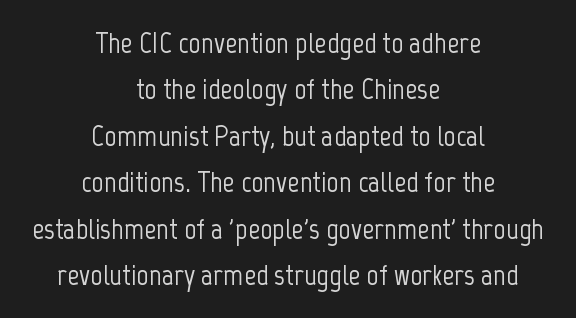
Q: Is the text italic (slanted)? A: No, it is upright.
Q: Is the typeface a serif or a sans-serif typeface? A: Sans-serif.
Q: Is the text underlined? A: No.
Q: How is the paragraph aligned? A: Centered.
Q: Is the spacing between letters normal or unusually wide? A: Normal.
Q: Is the spacing between lines tight, normal or loose? A: Normal.
Q: Width (condensed, normal, or wide)? A: Condensed.
Q: Stroke contrast? A: Low.
Q: x-height? A: Medium.
Q: Monospaced? A: No.
